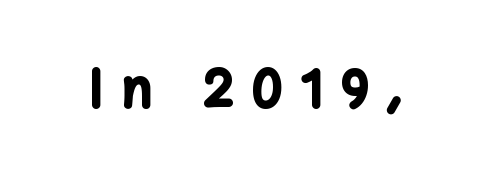
{"serif": "no", "italic": "no", "bold": "yes", "weight": "bold", "width": "normal", "stroke_contrast": "low", "x_height": "medium", "monospaced": "no", "underline": "no", "letter_spacing": "wide", "letter_spacing_em": 0.4, "glyph_px": 50}
